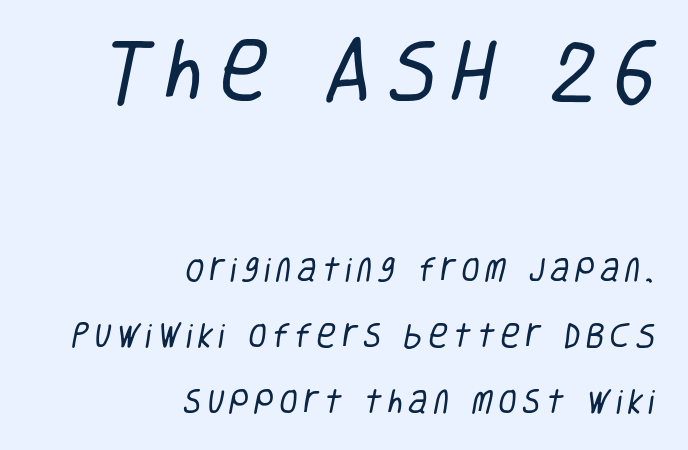
{"serif": "no", "bold": "no", "weight": "regular", "width": "condensed", "stroke_contrast": "low", "x_height": "large", "monospaced": "no", "underline": "no", "align": "right", "line_spacing": "loose", "line_spacing_ratio": 2.45, "letter_spacing": "wide", "letter_spacing_em": 0.2, "larger_block": "first", "size_ratio": 2.52, "glyph_px": 68}
